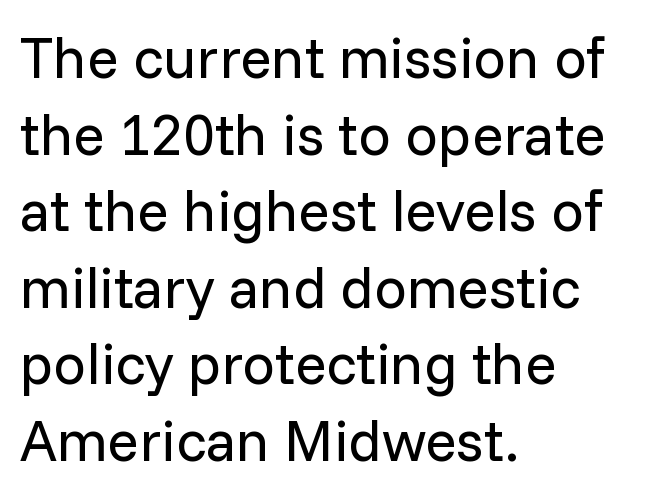
Q: Is the text bold? A: No.
Q: Is the text italic (slanted)? A: No, it is upright.
Q: Is the typeface a serif or a sans-serif typeface? A: Sans-serif.
Q: Is the text underlined? A: No.
Q: How is the paragraph aligned? A: Left-aligned.
Q: Is the spacing between letters normal or unusually wide? A: Normal.
Q: Is the spacing between lines tight, normal or loose? A: Normal.
Q: Width (condensed, normal, or wide)? A: Normal.
Q: Stroke contrast? A: Low.
Q: x-height? A: Medium.
Q: Monospaced? A: No.
